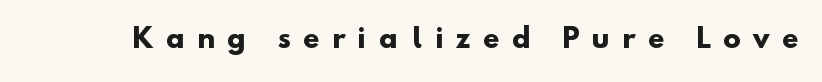
{"bold": "yes", "underline": "no", "letter_spacing": "wide", "letter_spacing_em": 0.49, "glyph_px": 26}
